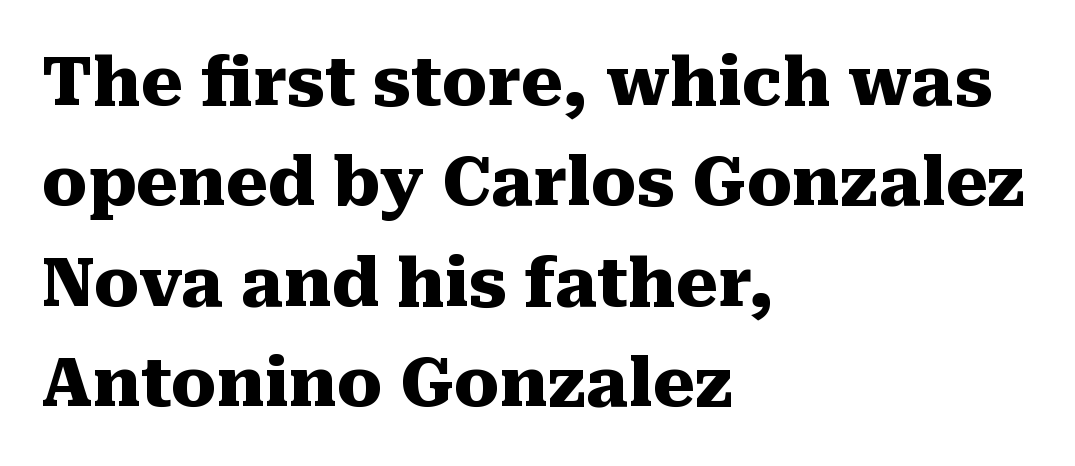
The letterforms sit shoulder to shoulder at normal distance. Does the leading feel generous? No, just average. Chunky letters — that's bold for sure. Is this a fixed-width face? No — the glyphs have proportional, varying widths. Rule under the text: the space is simply empty.
